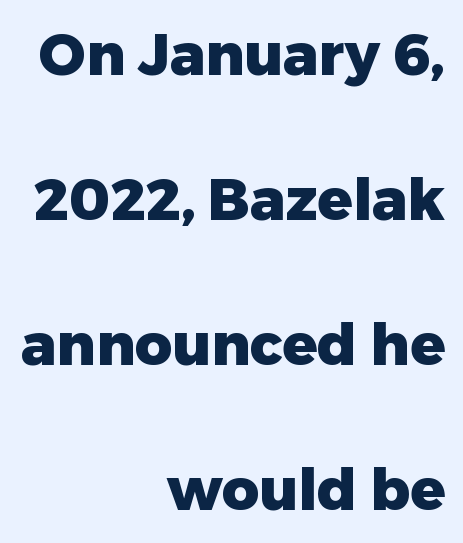
{"serif": "no", "italic": "no", "bold": "yes", "weight": "heavy", "width": "normal", "stroke_contrast": "low", "x_height": "medium", "monospaced": "no", "underline": "no", "align": "right", "line_spacing": "loose", "line_spacing_ratio": 2.5, "letter_spacing": "normal", "letter_spacing_em": 0.0, "glyph_px": 58}
